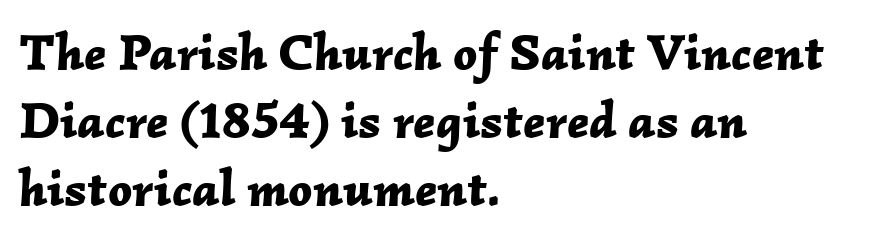
Q: Is the text bold? A: Yes.
Q: Is the text italic (slanted)? A: Yes, it leans right by about 2 degrees.
Q: Is the text underlined? A: No.
Q: How is the paragraph aligned? A: Left-aligned.
Q: Is the spacing between letters normal or unusually wide? A: Normal.
Q: Is the spacing between lines tight, normal or loose? A: Normal.
Q: Width (condensed, normal, or wide)? A: Normal.
Q: Stroke contrast? A: Low.
Q: x-height? A: Medium.
Q: Monospaced? A: No.
